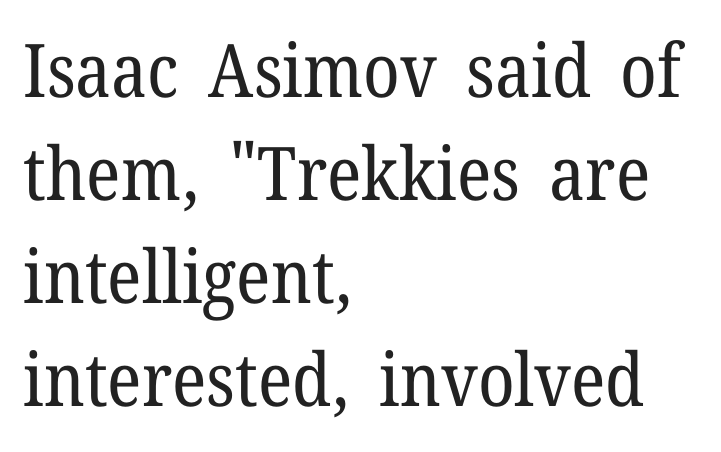
The block of text has a typical density, with ordinary space between rows. Weight class: somewhere from thin through regular. The compositor pushed each line to the left boundary. Words appear dense and cohesive because spacing is normal.
